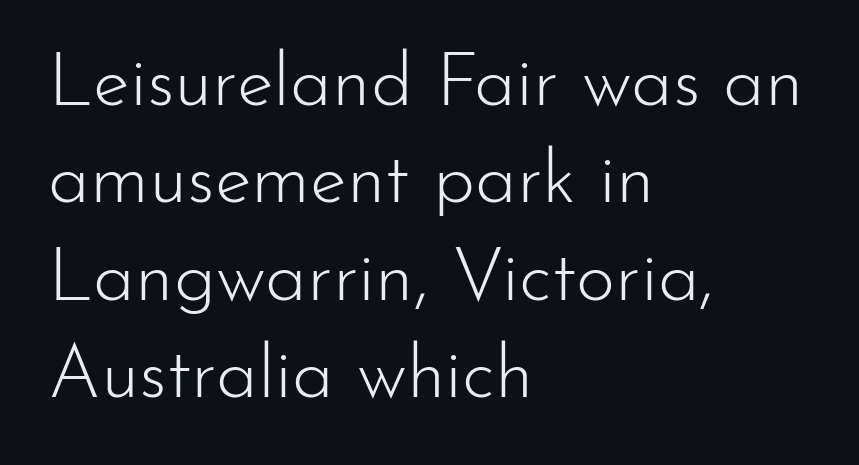
The image shows 75 px light sans-serif type, upright; set left-aligned, normal line spacing (1.3x), normal letter spacing, not underlined; low stroke contrast and a small x-height.
